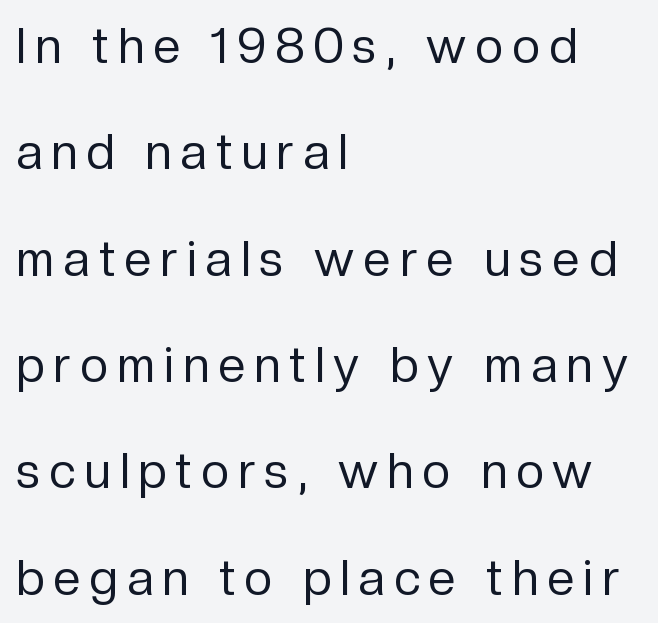
{"serif": "no", "italic": "no", "bold": "no", "weight": "regular", "width": "normal", "stroke_contrast": "low", "x_height": "medium", "monospaced": "no", "underline": "no", "align": "left", "line_spacing": "loose", "line_spacing_ratio": 2.17, "glyph_px": 49}
